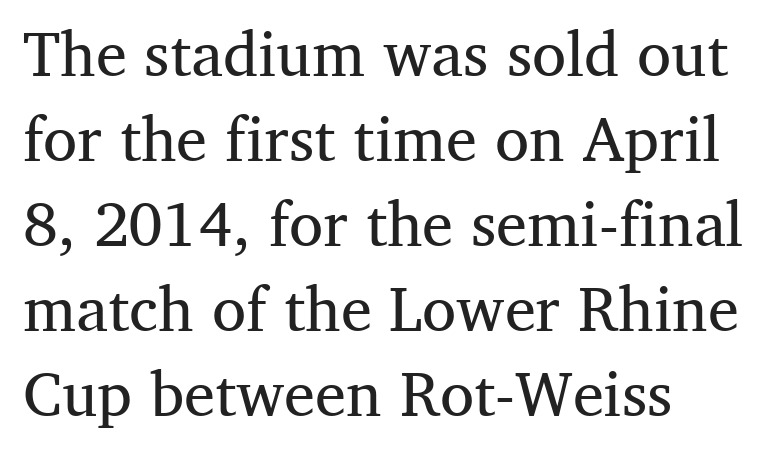
{"serif": "yes", "italic": "no", "bold": "no", "weight": "regular", "width": "normal", "stroke_contrast": "medium", "x_height": "medium", "monospaced": "no", "underline": "no", "align": "left", "line_spacing": "normal", "line_spacing_ratio": 1.37, "letter_spacing": "normal", "letter_spacing_em": 0.0, "glyph_px": 62}
